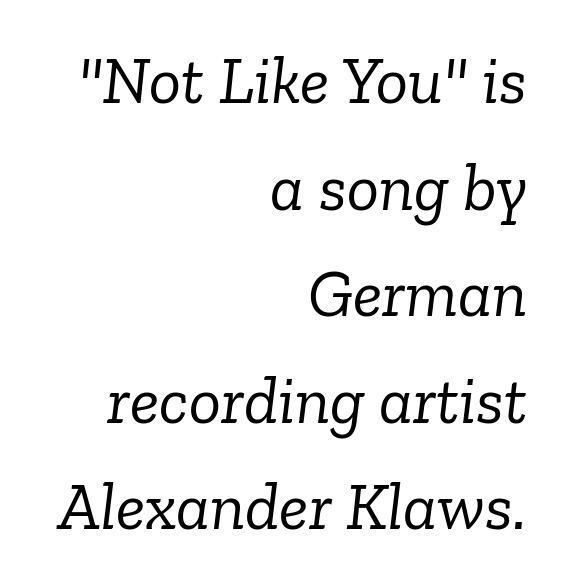
Q: Is the text bold? A: No.
Q: Is the text italic (slanted)? A: Yes, it leans right by about 6 degrees.
Q: Is the typeface a serif or a sans-serif typeface? A: Serif.
Q: Is the text underlined? A: No.
Q: How is the paragraph aligned? A: Right-aligned.
Q: Is the spacing between letters normal or unusually wide? A: Normal.
Q: Is the spacing between lines tight, normal or loose? A: Normal.
Q: Width (condensed, normal, or wide)? A: Normal.
Q: Stroke contrast? A: Low.
Q: x-height? A: Medium.
Q: Monospaced? A: No.
